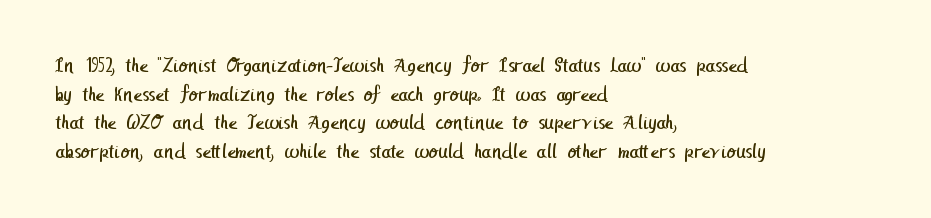
{"bold": "no", "underline": "no", "align": "left", "line_spacing": "normal", "line_spacing_ratio": 1.36, "letter_spacing": "normal", "letter_spacing_em": 0.0, "glyph_px": 21}
